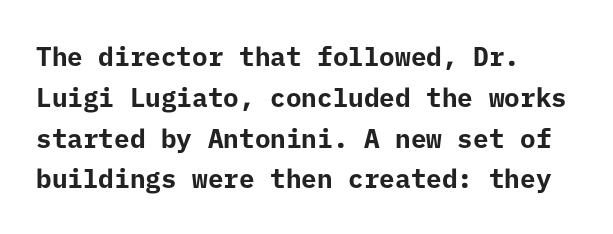
The image shows 26 px bold type, upright; set left-aligned, normal line spacing (1.57x), normal letter spacing, not underlined.
